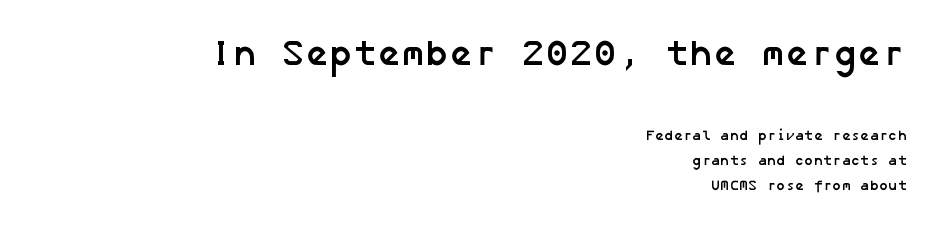
Q: Is the text bold? A: Yes.
Q: Is the typeface a serif or a sans-serif typeface? A: Sans-serif.
Q: Is the text underlined? A: No.
Q: How is the paragraph aligned? A: Right-aligned.
Q: Is the spacing between letters normal or unusually wide? A: Normal.
Q: Which block of text is set in a larger size, the first (top) or the second (bottom)? A: The first (top) one.
Q: Width (condensed, normal, or wide)? A: Normal.
Q: Stroke contrast? A: Low.
Q: x-height? A: Medium.
